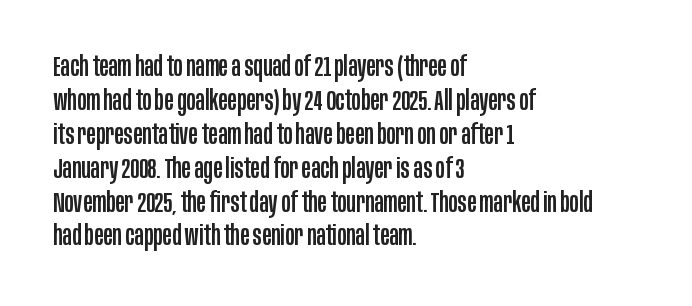
{"serif": "no", "italic": "no", "width": "condensed", "stroke_contrast": "low", "x_height": "large", "monospaced": "no", "underline": "no", "align": "left", "line_spacing_ratio": 1.21, "letter_spacing": "normal", "letter_spacing_em": 0.0, "glyph_px": 28}
